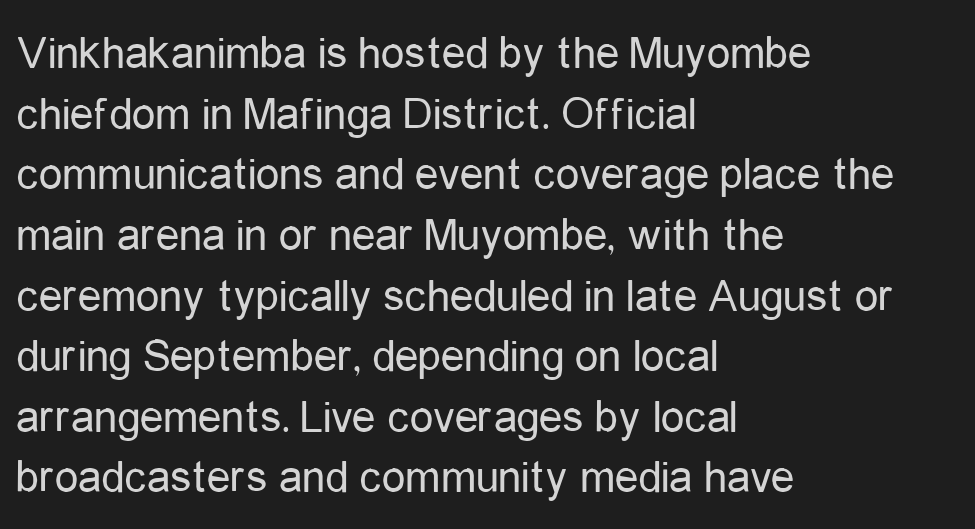
The space between consecutive lines is moderate. These glyphs show unthickened strokes, regular width or finer. This rendering uses left alignment, leaving the right contour irregular. Varying glyph widths throughout — classic text-font behaviour. Standard letterfit; no display-style spreading of the glyphs.
